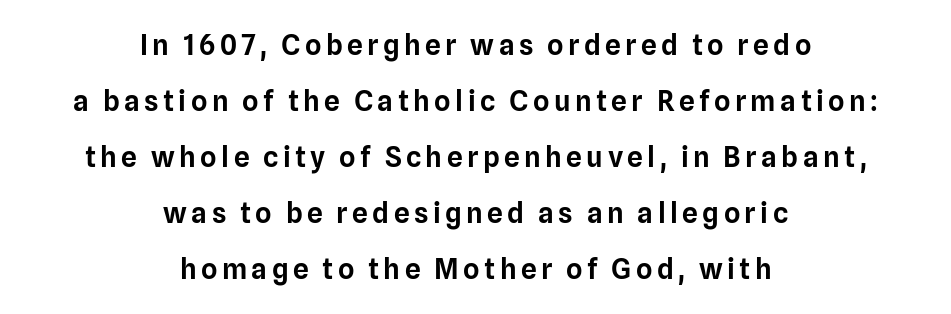
The image shows 28 px sans-serif type, upright; set centered, loose line spacing (2.0x), not underlined; low stroke contrast and a medium x-height.
